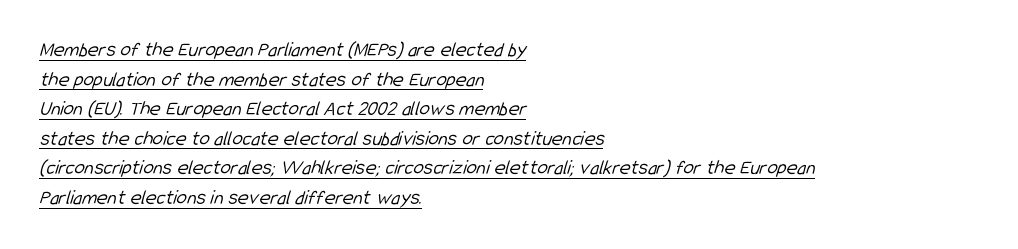
The image shows 21 px text type; set left-aligned, normal line spacing (1.41x), normal letter spacing, underlined.
